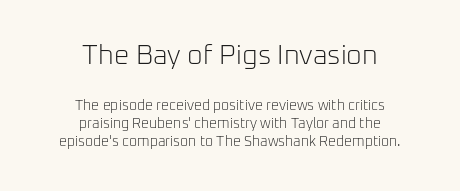
Q: Is the text bold? A: No.
Q: Is the text italic (slanted)? A: No, it is upright.
Q: Is the text underlined? A: No.
Q: How is the paragraph aligned? A: Centered.
Q: Is the spacing between letters normal or unusually wide? A: Normal.
Q: Is the spacing between lines tight, normal or loose? A: Normal.
Q: Which block of text is set in a larger size, the first (top) or the second (bottom)? A: The first (top) one.
